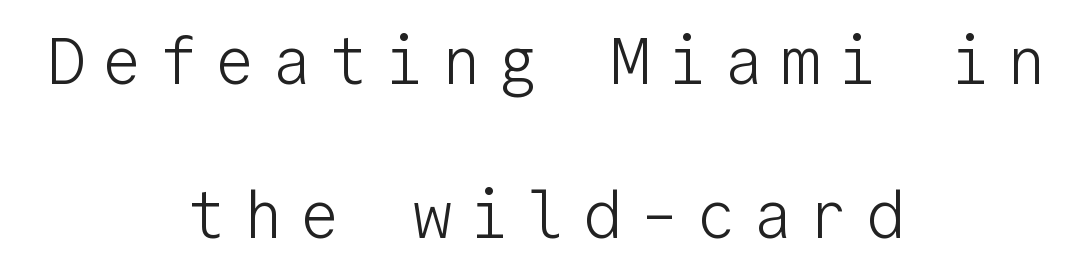
Q: Is the text bold? A: No.
Q: Is the text italic (slanted)? A: No, it is upright.
Q: Is the typeface a serif or a sans-serif typeface? A: Sans-serif.
Q: Is the text underlined? A: No.
Q: How is the paragraph aligned? A: Centered.
Q: Is the spacing between letters normal or unusually wide? A: Unusually wide.
Q: Is the spacing between lines tight, normal or loose? A: Loose.
Q: Width (condensed, normal, or wide)? A: Normal.
Q: Stroke contrast? A: Low.
Q: x-height? A: Medium.
Q: Monospaced? A: Yes.
